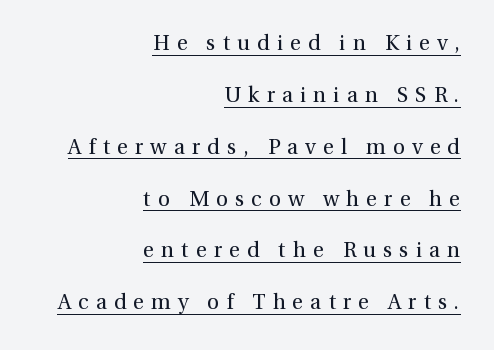
{"italic": "no", "bold": "no", "underline": "yes", "align": "right", "line_spacing": "loose", "line_spacing_ratio": 2.47, "letter_spacing": "wide", "letter_spacing_em": 0.34, "glyph_px": 21}
